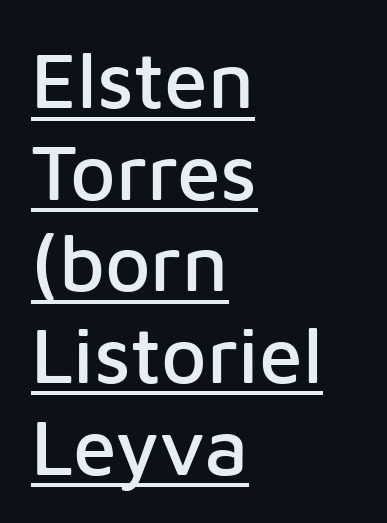
Q: Is the text italic (slanted)? A: No, it is upright.
Q: Is the typeface a serif or a sans-serif typeface? A: Sans-serif.
Q: Is the text underlined? A: Yes.
Q: How is the paragraph aligned? A: Left-aligned.
Q: Is the spacing between letters normal or unusually wide? A: Normal.
Q: Width (condensed, normal, or wide)? A: Normal.
Q: Stroke contrast? A: Low.
Q: x-height? A: Medium.
Q: Monospaced? A: No.
